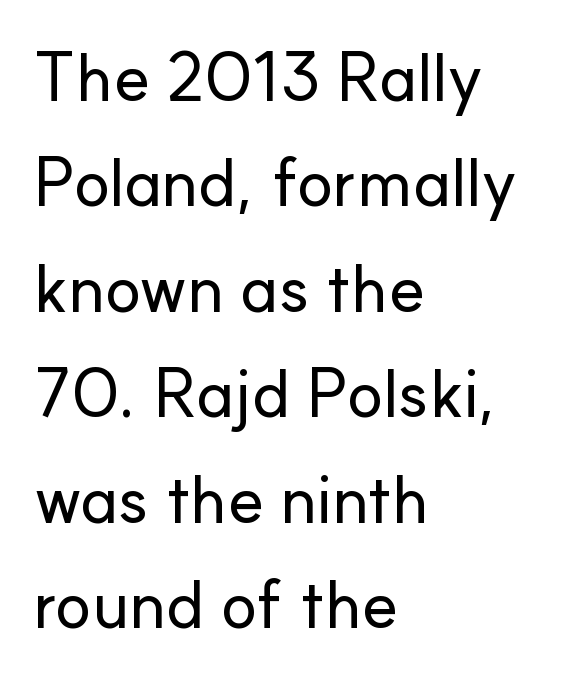
This rendering uses left alignment, leaving the right contour irregular. Regular leading. No feet cap the strokes, marking this as sans-serif type. Words appear dense and cohesive because spacing is normal.
